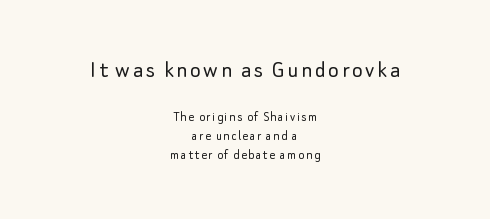
The image shows 25 px text type, upright; set centered, normal line spacing (1.36x), not underlined; the first (top) block is 1.79x larger.
